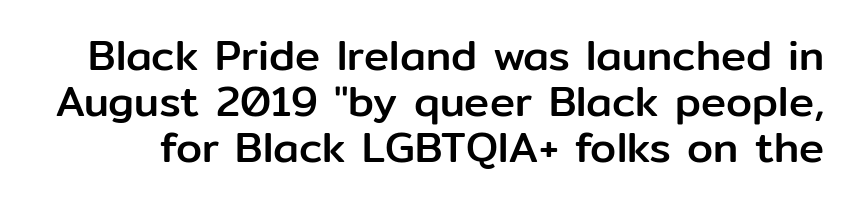
Q: Is the text italic (slanted)? A: No, it is upright.
Q: Is the typeface a serif or a sans-serif typeface? A: Sans-serif.
Q: Is the text underlined? A: No.
Q: Is the spacing between letters normal or unusually wide? A: Normal.
Q: Is the spacing between lines tight, normal or loose? A: Tight.
Q: Width (condensed, normal, or wide)? A: Normal.
Q: Stroke contrast? A: Low.
Q: x-height? A: Medium.
Q: Monospaced? A: No.
